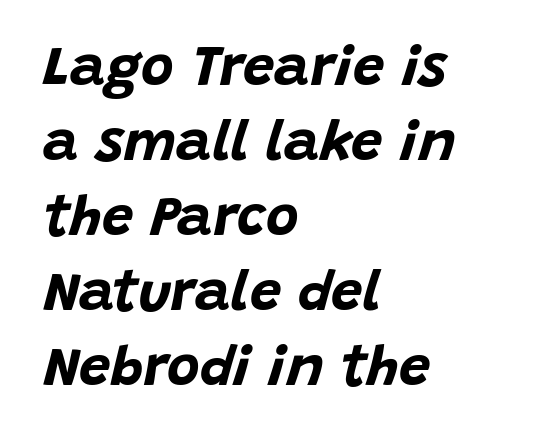
The image shows 56 px bold type, italic (leaning right); set left-aligned, normal line spacing (1.34x), normal letter spacing, not underlined; low stroke contrast and a large x-height.
